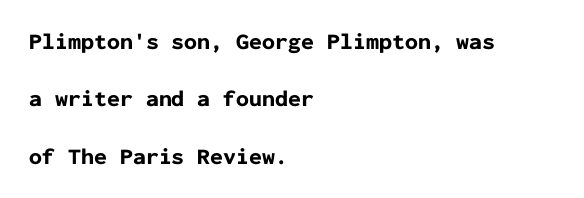
The image shows 23 px bold type, upright; set left-aligned, loose line spacing (2.5x), normal letter spacing, not underlined.
